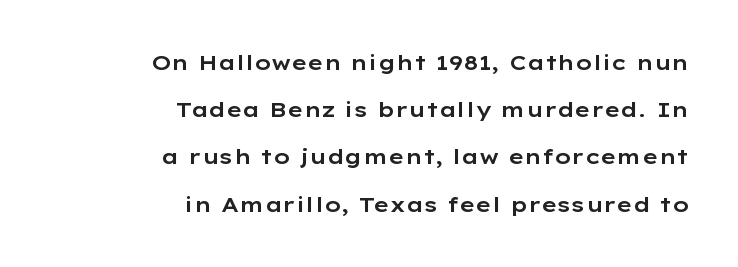
These lines stand farther apart than default settings would place them. Descender tails drop into unmarked territory. This rendering uses right alignment, leaving the left contour irregular. This is the regular roman posture of the typeface. Inter-character spacing is left at the font's built-in metrics.
